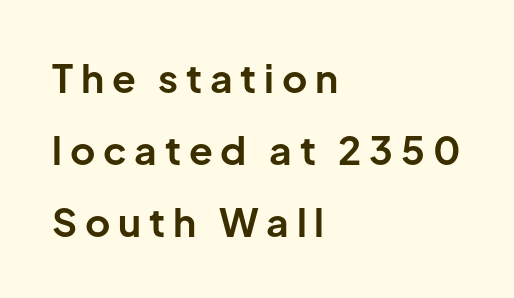
{"serif": "no", "italic": "no", "bold": "yes", "weight": "bold", "width": "normal", "stroke_contrast": "low", "x_height": "medium", "monospaced": "no", "underline": "no", "align": "left", "line_spacing_ratio": 1.84, "letter_spacing": "wide", "letter_spacing_em": 0.2, "glyph_px": 39}
